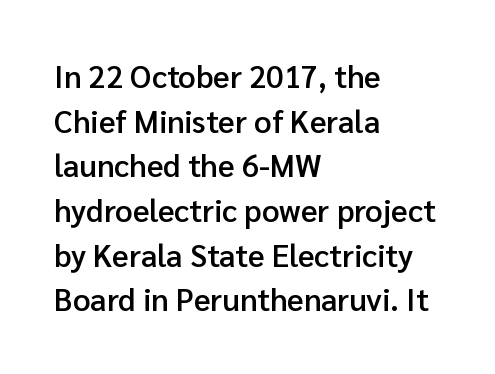
The image shows 31 px semibold sans-serif type, upright; set left-aligned, normal line spacing (1.44x), normal letter spacing, not underlined; low stroke contrast and a medium x-height.
